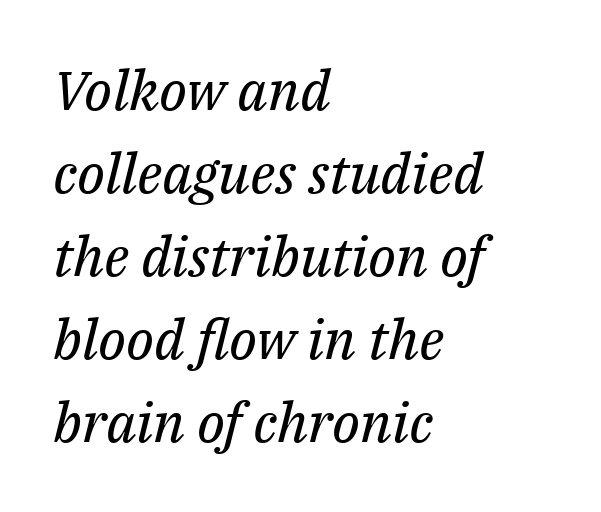
Q: Is the text bold? A: No.
Q: Is the text italic (slanted)? A: Yes, it leans right by about 14 degrees.
Q: Is the typeface a serif or a sans-serif typeface? A: Serif.
Q: Is the text underlined? A: No.
Q: How is the paragraph aligned? A: Left-aligned.
Q: Is the spacing between letters normal or unusually wide? A: Normal.
Q: Is the spacing between lines tight, normal or loose? A: Normal.
Q: Width (condensed, normal, or wide)? A: Normal.
Q: Stroke contrast? A: Medium.
Q: x-height? A: Medium.
Q: Monospaced? A: No.
